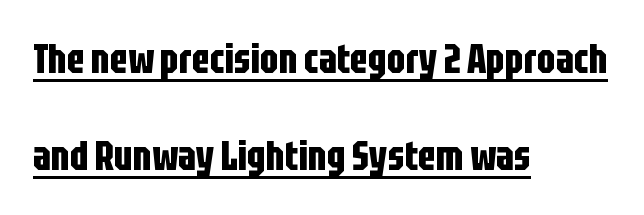
The image shows 40 px bold, condensed sans-serif type, upright; set left-aligned, loose line spacing (2.42x), normal letter spacing, underlined; low stroke contrast and a large x-height.
